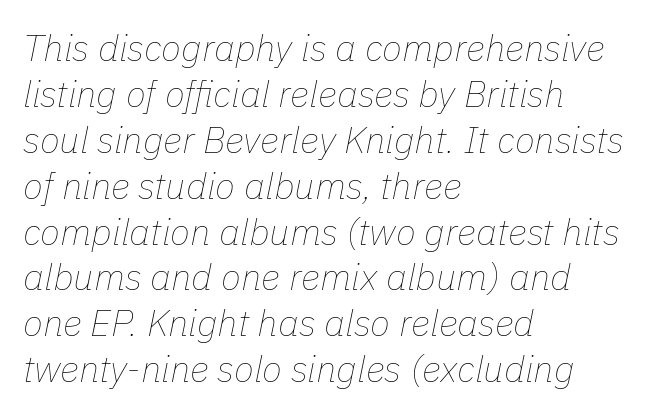
The letters look calm and open, with moderate or lighter stems. A typesetter would call this zero additional tracking. Note the varied advance widths — an 'i' is clearly narrower than an 'm'. Posture: slanted. A clean baseline with only descenders dipping below it.
